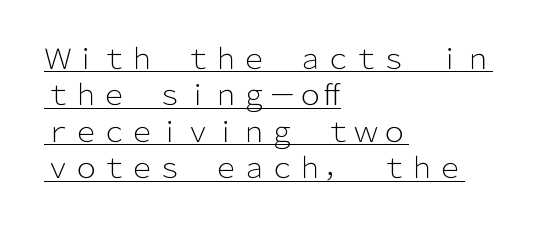
In terms of letterspacing, this is plain default setting. Is this a sans? Yes — the strokes have no serifs. Is the type heavy? It reads as light-to-regular instead. Nope, not italic — everything's standing straight.
